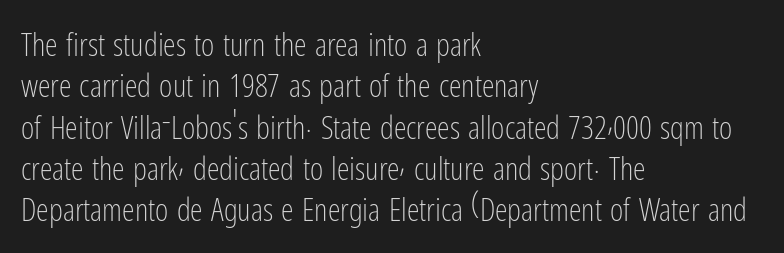
The image shows 32 px light, condensed sans-serif type, upright; set left-aligned, normal line spacing (1.29x), normal letter spacing, not underlined; low stroke contrast and a medium x-height.
